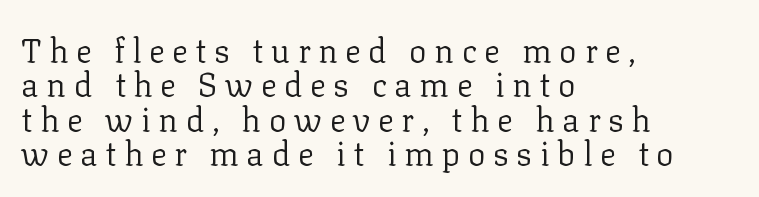
The image shows 33 px regular-weight serif type, upright; set left-aligned, tight line spacing (1.04x), unusually wide letter spacing (+0.23 em), not underlined; low stroke contrast and a medium x-height.
